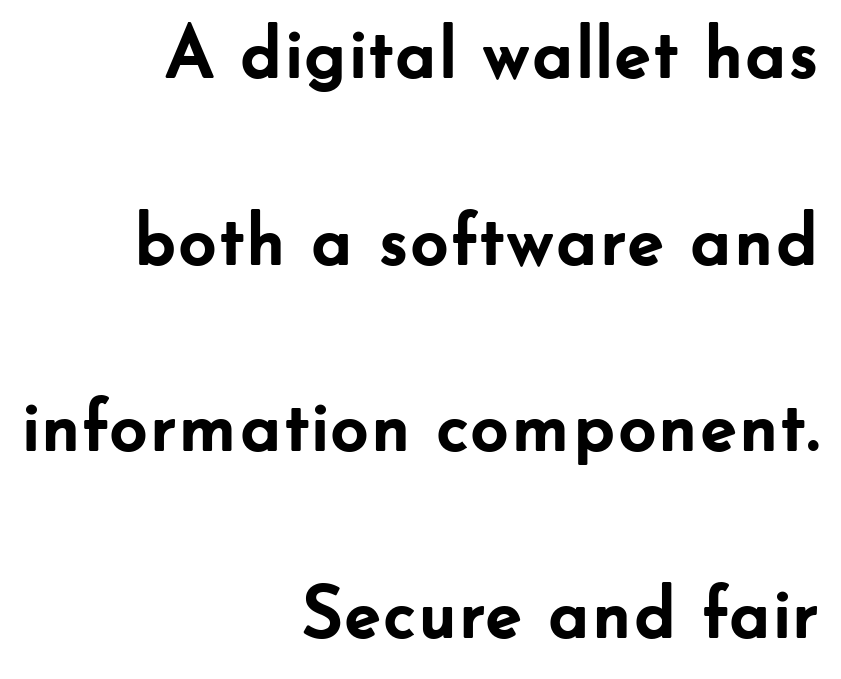
Letterform terminals end flat and unadorned throughout the passage. Notice how the passage keeps a crisp vertical edge on the right only. The strip under each line holds only bare page. The sample has been set heavy, in full bold.
